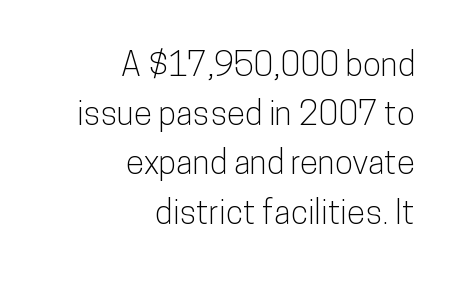
The image shows 33 px condensed sans-serif type, upright; set right-aligned, normal line spacing (1.49x), normal letter spacing, not underlined; low stroke contrast and a medium x-height.
